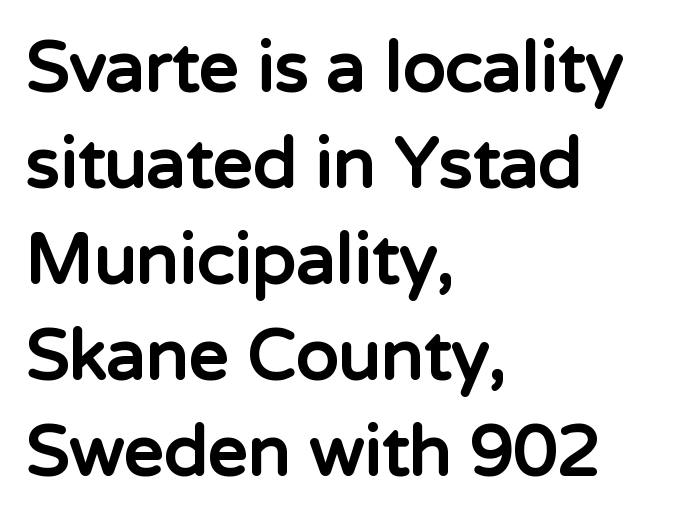
The font's upright variant was chosen for this text. In terms of weight, the rendering is a true, heavy bold. Unmarked baselines from the first word to the last. I'd call this a sans setting — the letters go barefoot. These lines stack with their left ends in a neat column. Honestly, the row spacing looks completely unremarkable.
